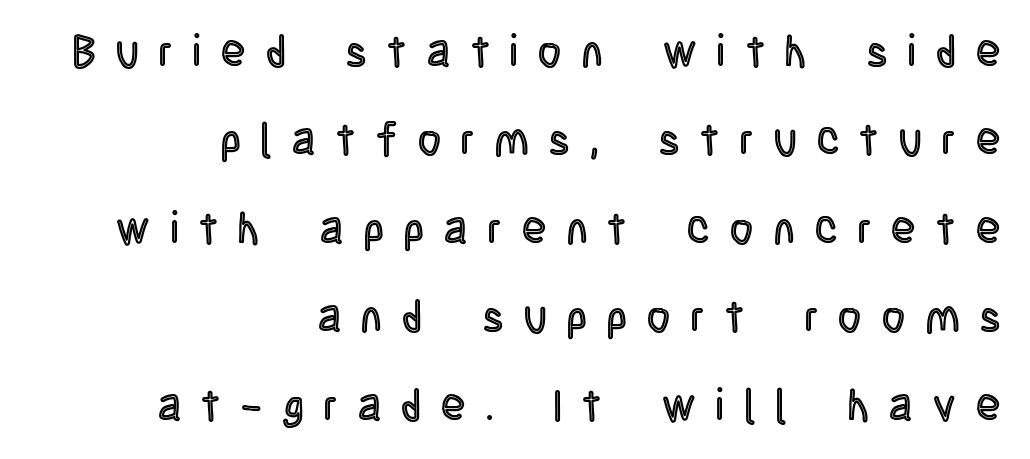
The image shows 44 px condensed type, upright; set right-aligned, loose line spacing (2.01x), unusually wide letter spacing (+0.47 em), not underlined; a large x-height.
